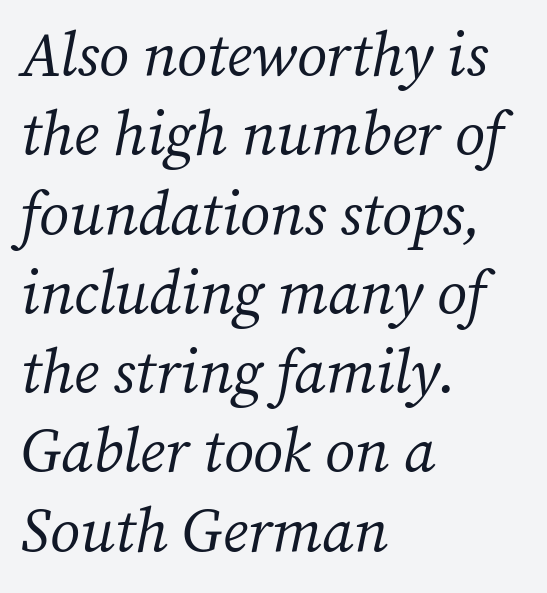
These lines are rendered in a variable-pitch font. A typesetter would mark this as italic. The passage shown has conventional tracking throughout. The lines are quadded left. No word sits above an underline. These lines are composed in type with serifs.
